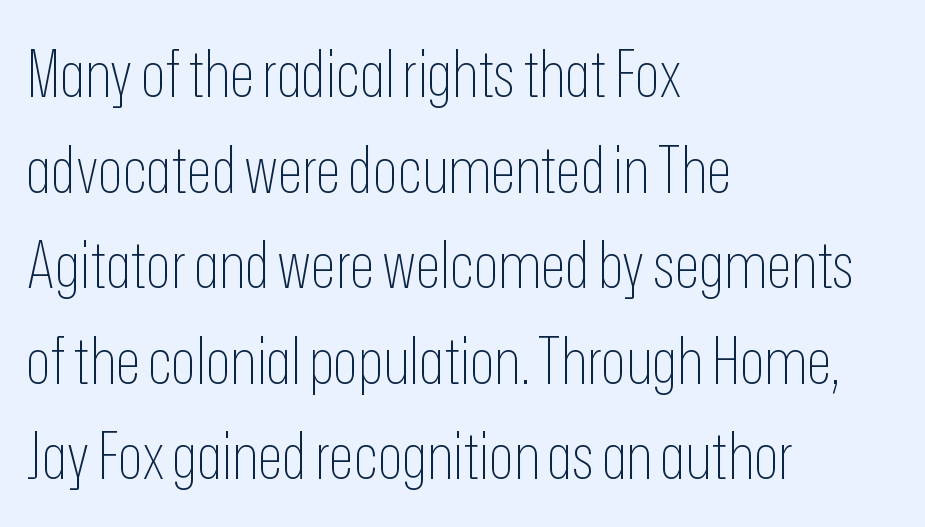
Leftover space on each line is placed entirely after the last word. Underlining? Definitely not there. The letterforms sit shoulder to shoulder at normal distance. Character widths vary here, with narrow letters taking less room than wide ones. Quick note: not italic, upright. The rendering uses a moderate line-height, typical for paragraphs.
